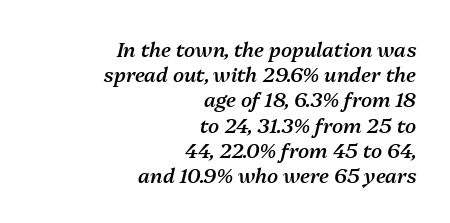
Quick note: underline off. Casual observation: everything's shoved over to the right. Yep, that's italic — everything's leaning. The horizontal fit of the characters is conventional and even. Notice the strokes are somewhat thickened but not fully heavy: this is a semibold.
